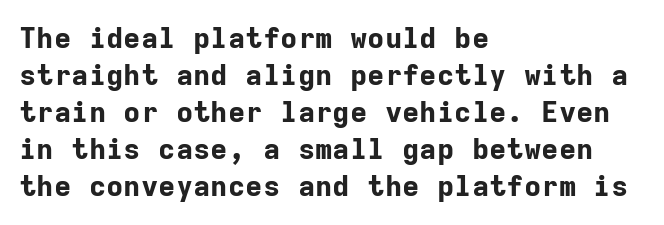
The image shows 29 px bold sans-serif type, upright, monospaced; set left-aligned, normal line spacing (1.28x), normal letter spacing, not underlined; low stroke contrast and a medium x-height.
